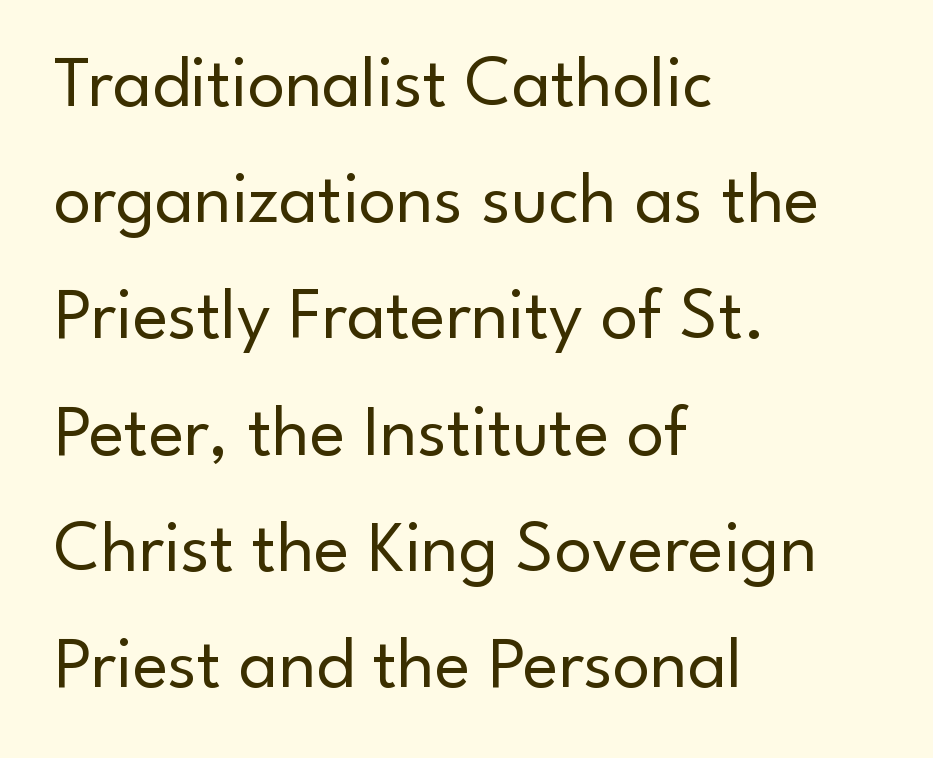
Q: Is the text bold? A: No.
Q: Is the text italic (slanted)? A: No, it is upright.
Q: Is the typeface a serif or a sans-serif typeface? A: Sans-serif.
Q: Is the text underlined? A: No.
Q: How is the paragraph aligned? A: Left-aligned.
Q: Is the spacing between letters normal or unusually wide? A: Normal.
Q: Is the spacing between lines tight, normal or loose? A: Normal.
Q: Width (condensed, normal, or wide)? A: Normal.
Q: Stroke contrast? A: Low.
Q: x-height? A: Small.
Q: Monospaced? A: No.
